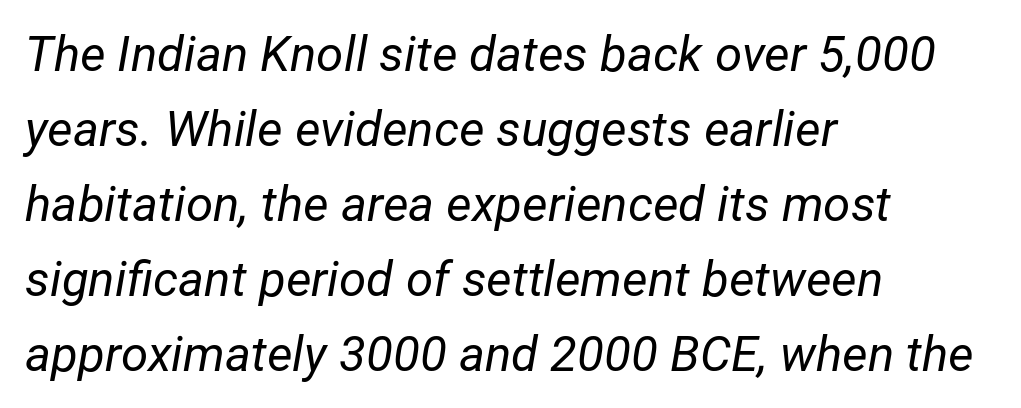
Q: Is the text bold? A: No.
Q: Is the text italic (slanted)? A: Yes, it leans right by about 12 degrees.
Q: Is the text underlined? A: No.
Q: How is the paragraph aligned? A: Left-aligned.
Q: Is the spacing between letters normal or unusually wide? A: Normal.
Q: Is the spacing between lines tight, normal or loose? A: Normal.
Q: Width (condensed, normal, or wide)? A: Normal.
Q: Stroke contrast? A: Low.
Q: x-height? A: Medium.
Q: Monospaced? A: No.
